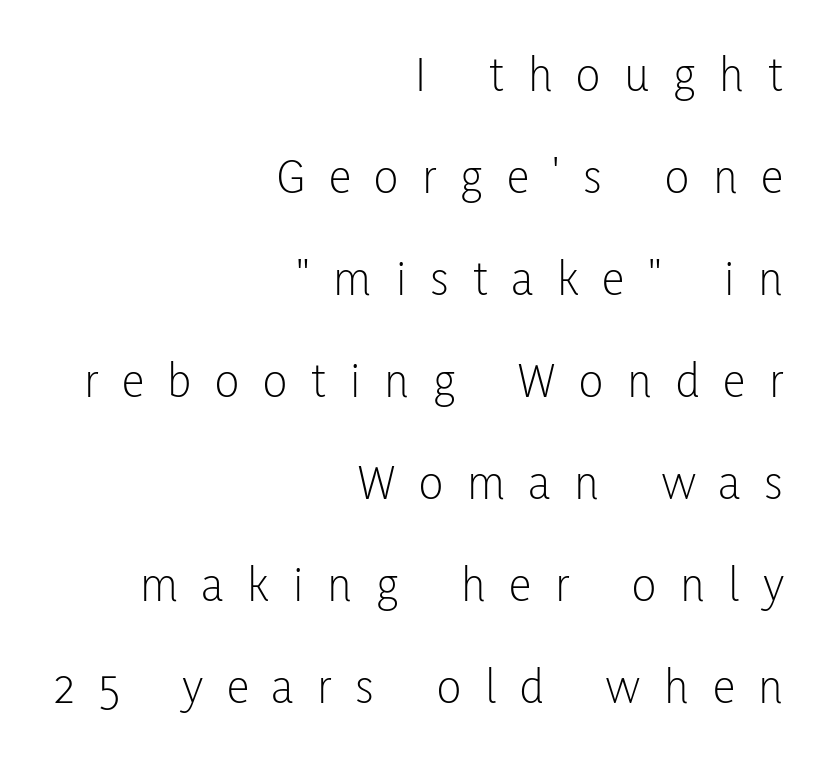
Q: Is the text bold? A: No.
Q: Is the text italic (slanted)? A: No, it is upright.
Q: Is the typeface a serif or a sans-serif typeface? A: Sans-serif.
Q: Is the text underlined? A: No.
Q: How is the paragraph aligned? A: Right-aligned.
Q: Is the spacing between letters normal or unusually wide? A: Unusually wide.
Q: Is the spacing between lines tight, normal or loose? A: Loose.
Q: Width (condensed, normal, or wide)? A: Condensed.
Q: Stroke contrast? A: Low.
Q: x-height? A: Medium.
Q: Monospaced? A: No.
